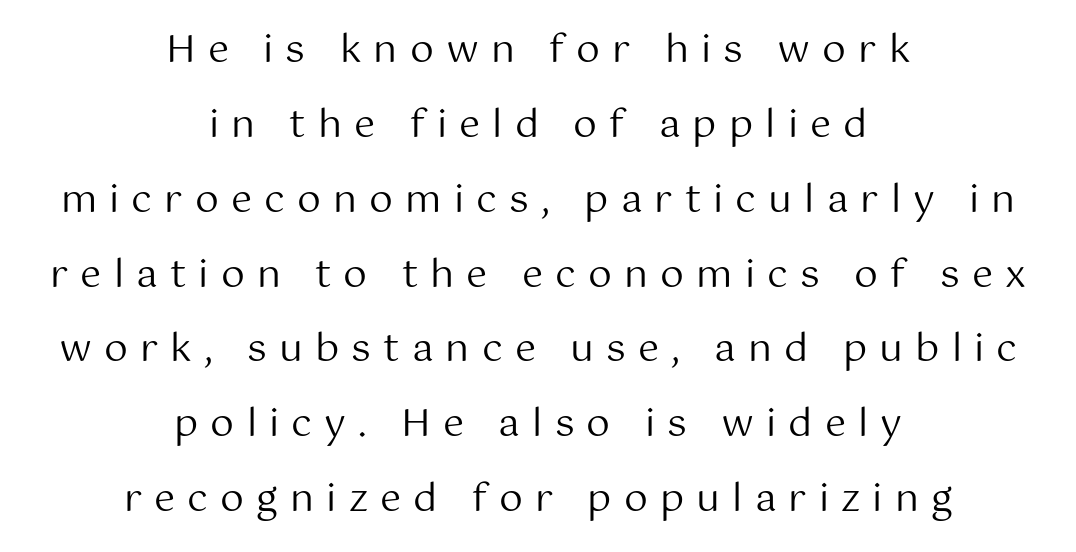
{"serif": "no", "italic": "no", "bold": "no", "weight": "regular", "width": "normal", "stroke_contrast": "medium", "x_height": "medium", "monospaced": "no", "underline": "no", "align": "center", "line_spacing": "loose", "line_spacing_ratio": 1.97, "letter_spacing": "wide", "letter_spacing_em": 0.32, "glyph_px": 38}
